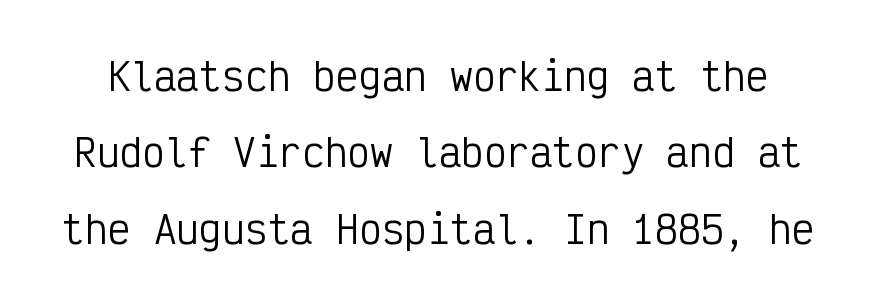
{"serif": "no", "italic": "no", "bold": "no", "weight": "regular", "width": "condensed", "stroke_contrast": "low", "x_height": "medium", "monospaced": "yes", "underline": "no", "line_spacing": "loose", "line_spacing_ratio": 2.01, "letter_spacing": "normal", "letter_spacing_em": 0.0, "glyph_px": 38}
